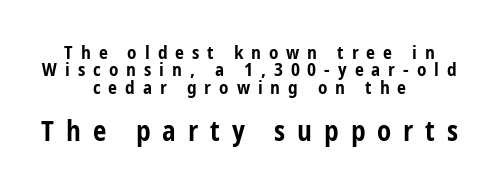
The image shows 27 px bold type, upright; set centered, tight line spacing (0.96x), unusually wide letter spacing (+0.44 em), not underlined; the second (bottom) block is 1.5x larger.
